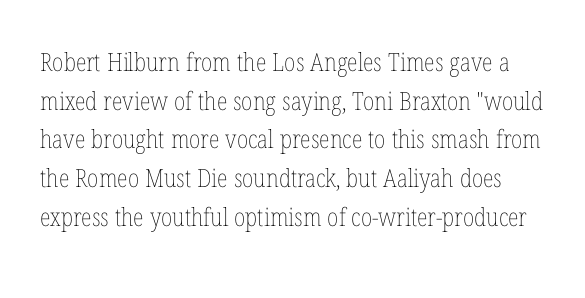
{"italic": "no", "bold": "no", "underline": "no", "line_spacing": "normal", "line_spacing_ratio": 1.55, "letter_spacing": "normal", "letter_spacing_em": 0.0, "glyph_px": 25}
